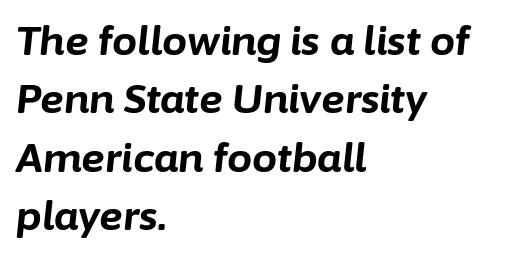
{"italic": "yes", "lean": "right", "slant_degrees": 6, "bold": "yes", "weight": "bold", "width": "normal", "stroke_contrast": "low", "x_height": "medium", "monospaced": "no", "underline": "no", "align": "left", "line_spacing": "normal", "line_spacing_ratio": 1.46, "letter_spacing": "normal", "letter_spacing_em": 0.0, "glyph_px": 40}
